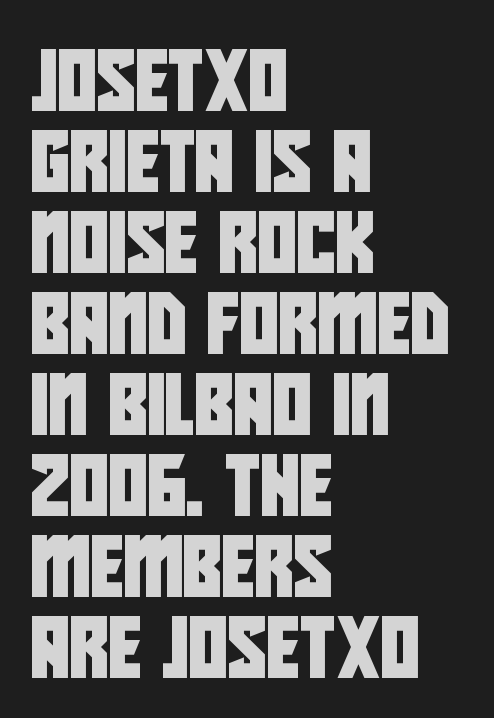
Is there much room between lines? A standard amount, neither cramped nor airy. The letters advance in unequal steps, a hallmark of proportional type. What stands out about the letter spacing? Nothing — it is the standard amount. Letterform terminals end flat and unadorned throughout the passage.
